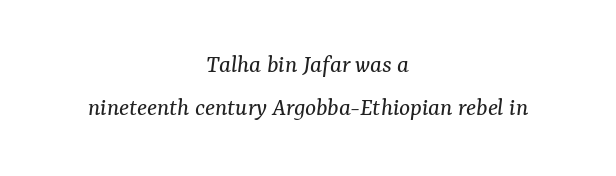
One-word summary of the alignment: center. The strip under each line holds only bare page. Standard letterfit; no display-style spreading of the glyphs. It's the slanting kind of type. On a weight scale, this lands at 450 or below. Summary of vertical rhythm: regular, with standard interline spacing.
